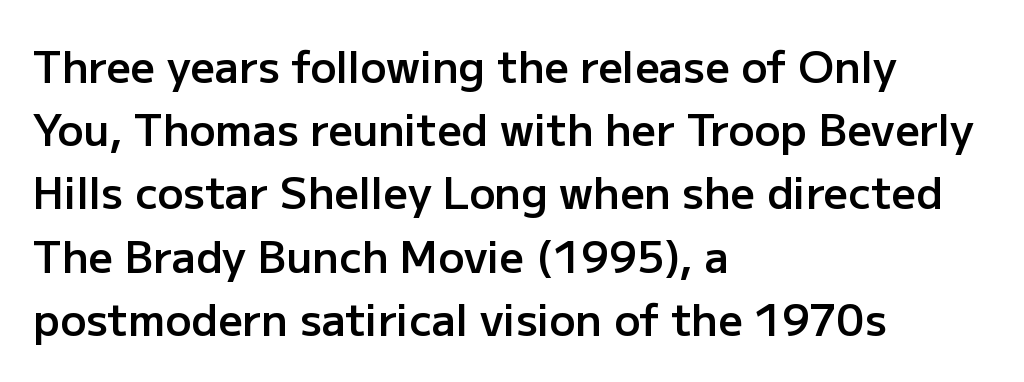
{"serif": "no", "italic": "no", "bold": "semi", "weight": "semibold", "width": "normal", "stroke_contrast": "low", "x_height": "medium", "monospaced": "no", "underline": "no", "align": "left", "line_spacing": "normal", "line_spacing_ratio": 1.47, "letter_spacing": "normal", "letter_spacing_em": 0.0, "glyph_px": 43}
